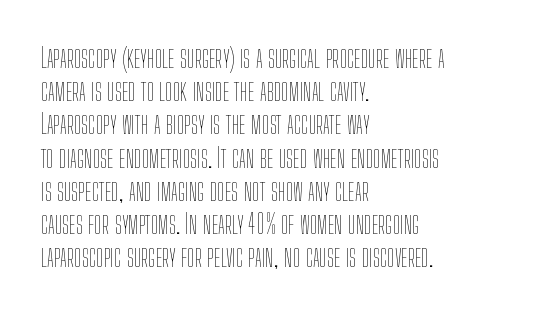
Q: Is the text bold? A: No.
Q: Is the text italic (slanted)? A: No, it is upright.
Q: Is the text underlined? A: No.
Q: How is the paragraph aligned? A: Left-aligned.
Q: Is the spacing between letters normal or unusually wide? A: Normal.
